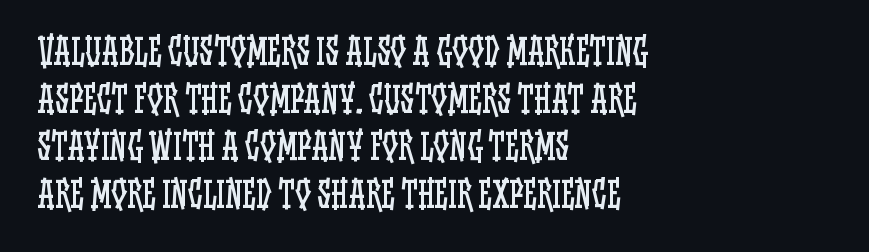
Note the varied advance widths — an 'i' is clearly narrower than an 'm'. The passage shown has conventional tracking throughout. The designer left line spacing at the default. Anything drawn beneath the words? Only blank space. The specimen reads as upright at a glance. A student would call this left alignment; a typographer would say flush left, rag right.
